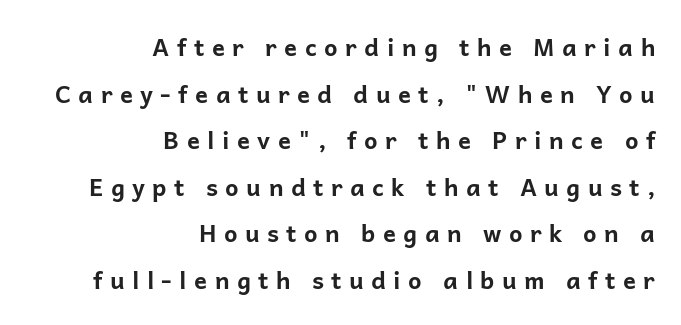
The image shows 24 px bold type, upright; set right-aligned, loose line spacing (1.94x), unusually wide letter spacing (+0.31 em), not underlined.
